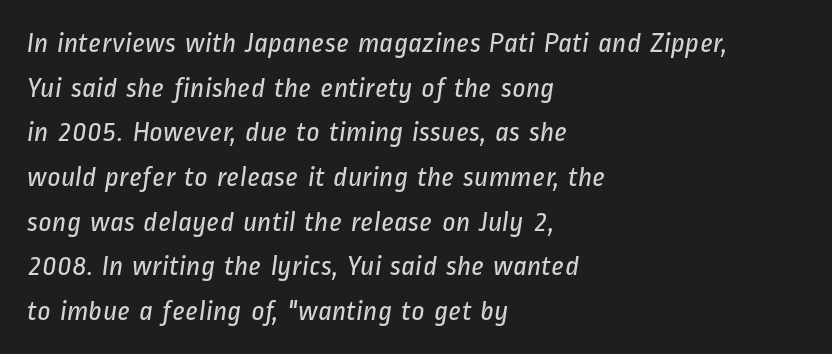
Serif or sans? Sans — the stroke terminals are bare. Does the copy run flush right? No — it runs flush left. Evenly set lines give the paragraph a standard silhouette. Here the designer chose a conventional face with non-uniform glyph widths.
